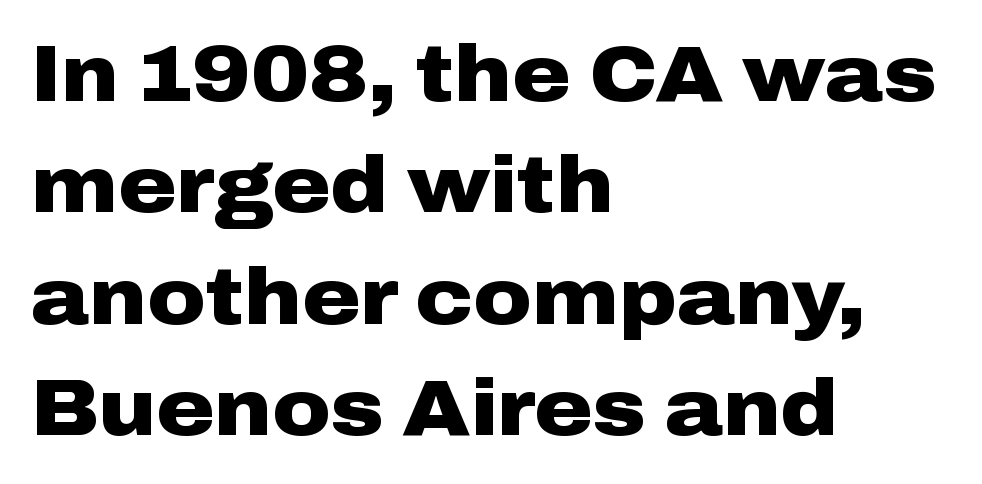
{"serif": "no", "italic": "no", "bold": "yes", "weight": "heavy", "width": "wide", "stroke_contrast": "low", "x_height": "medium", "monospaced": "no", "underline": "no", "align": "left", "line_spacing": "normal", "line_spacing_ratio": 1.41, "letter_spacing": "normal", "letter_spacing_em": 0.0, "glyph_px": 79}
